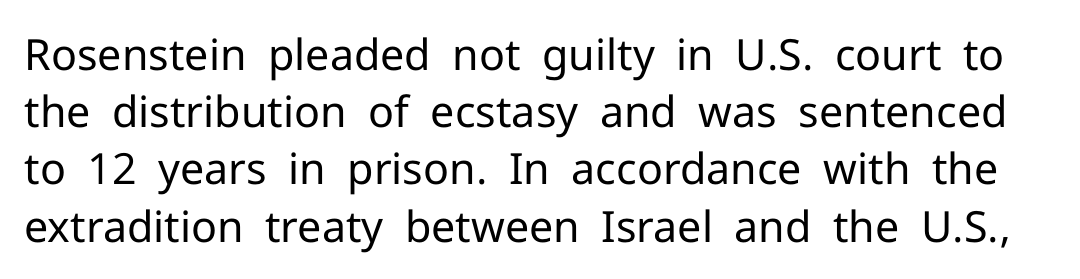
Q: Is the text bold? A: No.
Q: Is the text italic (slanted)? A: No, it is upright.
Q: Is the typeface a serif or a sans-serif typeface? A: Sans-serif.
Q: Is the text underlined? A: No.
Q: Is the spacing between letters normal or unusually wide? A: Normal.
Q: Is the spacing between lines tight, normal or loose? A: Normal.
Q: Width (condensed, normal, or wide)? A: Normal.
Q: Stroke contrast? A: Low.
Q: x-height? A: Medium.
Q: Monospaced? A: No.
